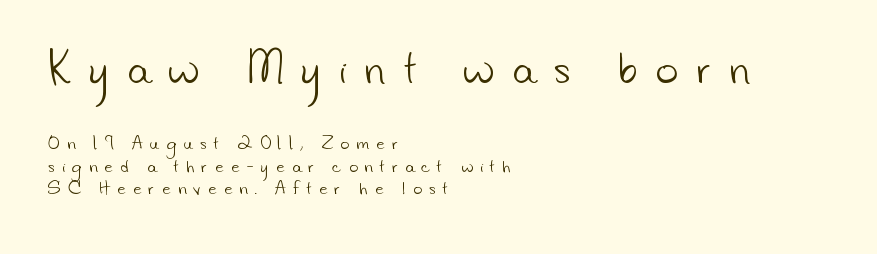
The rendering anchors every line to the left-hand side. Each row of text sits above clean, open space. Nope, no serifs anywhere on these letters. Large over small — that's the arrangement of the two blocks here. The letters advance in unequal steps, a hallmark of proportional type. The letters look calm and open, with moderate or lighter stems.
